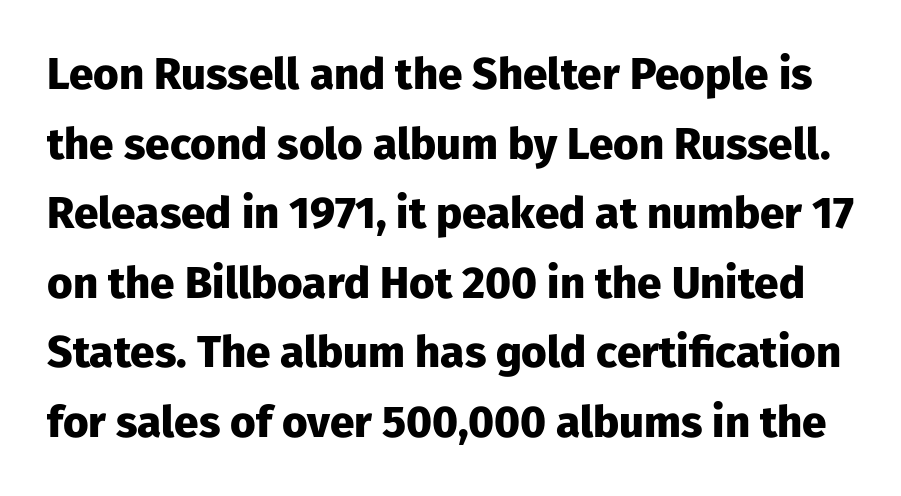
{"serif": "no", "italic": "no", "bold": "yes", "weight": "heavy", "width": "normal", "stroke_contrast": "low", "x_height": "medium", "monospaced": "no", "underline": "no", "line_spacing": "normal", "line_spacing_ratio": 1.58, "letter_spacing": "normal", "letter_spacing_em": 0.0, "glyph_px": 44}
